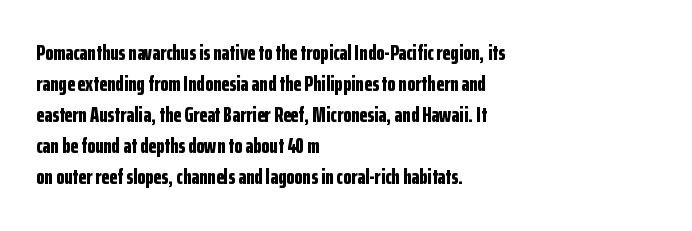
The image shows 21 px bold type, upright; set left-aligned, normal line spacing (1.48x), normal letter spacing, not underlined.
